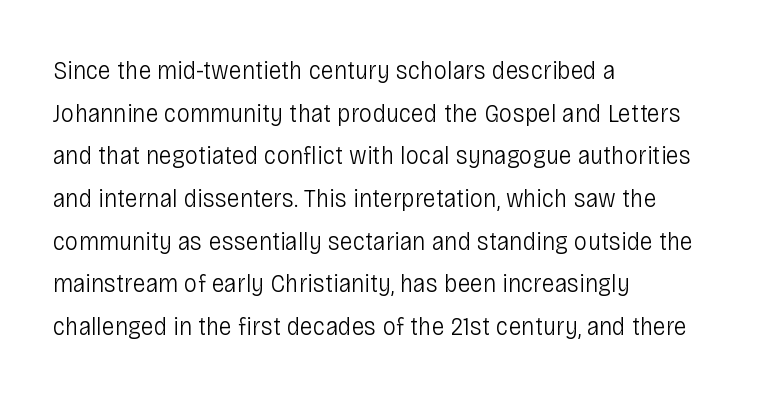
{"italic": "no", "bold": "no", "underline": "no", "align": "left", "line_spacing": "normal", "line_spacing_ratio": 1.58, "letter_spacing": "normal", "letter_spacing_em": 0.0, "glyph_px": 27}
